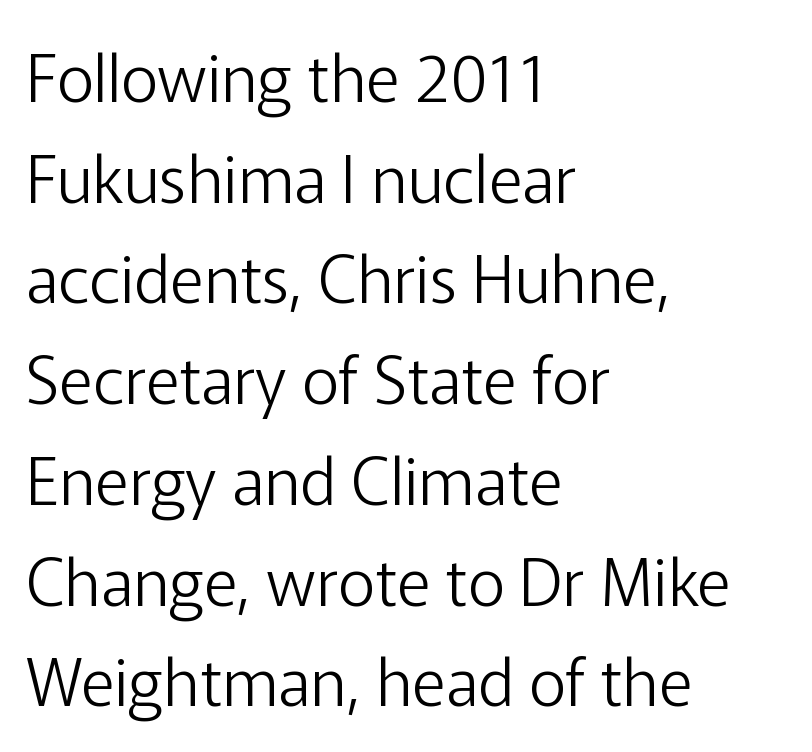
Check under the words: just untouched page. Reading down the block, your eye returns to a fixed left position each line. This sample has the flowing, uneven cadence of proportional lettering. The axis of the letterforms is exactly vertical. A typesetter would call this zero additional tracking.
